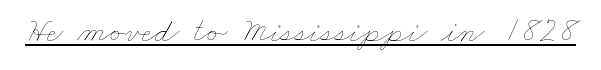
{"bold": "no", "weight": "thin", "width": "wide", "stroke_contrast": "low", "x_height": "small", "monospaced": "no", "underline": "yes", "letter_spacing": "normal", "letter_spacing_em": 0.0, "glyph_px": 35}
